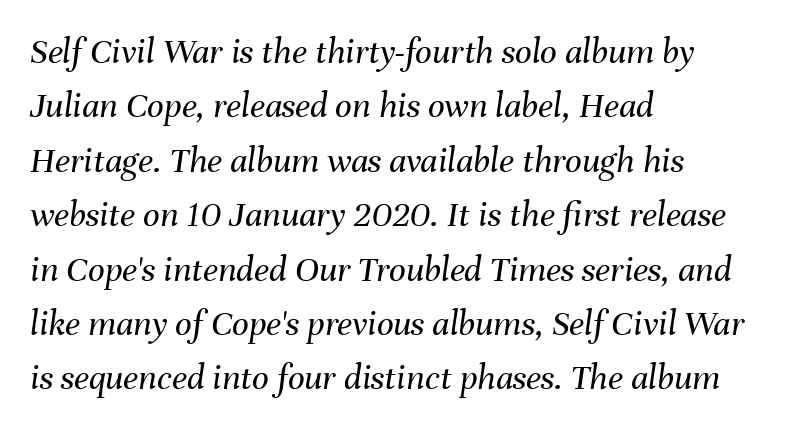
Q: Is the text bold? A: No.
Q: Is the text italic (slanted)? A: Yes, it leans right by about 8 degrees.
Q: Is the text underlined? A: No.
Q: How is the paragraph aligned? A: Left-aligned.
Q: Is the spacing between letters normal or unusually wide? A: Normal.
Q: Is the spacing between lines tight, normal or loose? A: Normal.
Q: Width (condensed, normal, or wide)? A: Normal.
Q: Stroke contrast? A: Medium.
Q: x-height? A: Medium.
Q: Monospaced? A: No.
